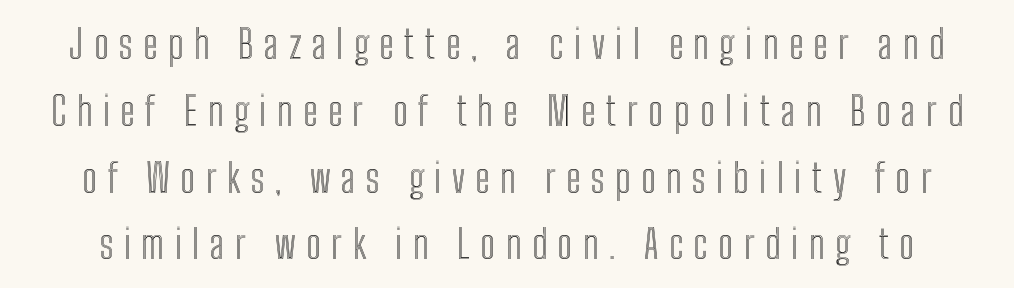
Q: Is the text italic (slanted)? A: No, it is upright.
Q: Is the text underlined? A: No.
Q: Is the spacing between letters normal or unusually wide? A: Unusually wide.
Q: Is the spacing between lines tight, normal or loose? A: Normal.
Q: Width (condensed, normal, or wide)? A: Condensed.
Q: x-height? A: Medium.
Q: Monospaced? A: No.
